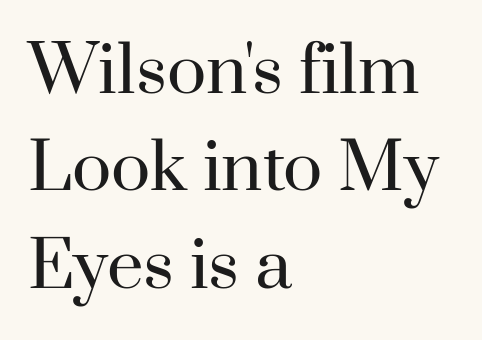
Every stem runs plumb, perpendicular to the baseline. Is the letter spacing exaggerated? No — it looks like the ordinary default. A typesetter would call this leading conventional body-copy spacing. Does the type have serifs? Yes, each stem ends in a small foot. Varying glyph widths throughout — classic text-font behaviour.
